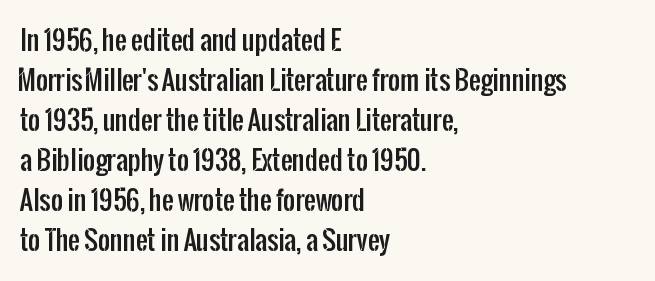
The image shows 26 px text type, upright; set left-aligned, normal line spacing (1.54x), normal letter spacing, not underlined.
